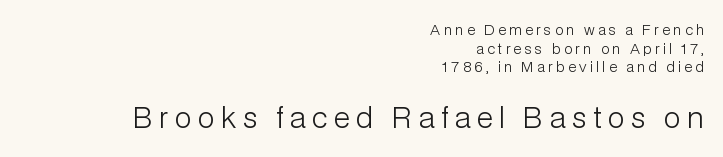
The image shows 28 px light sans-serif type, upright; set right-aligned, normal line spacing (1.33x), unusually wide letter spacing (+0.24 em), not underlined; the second (bottom) block is 2.0x larger; low stroke contrast and a medium x-height.
